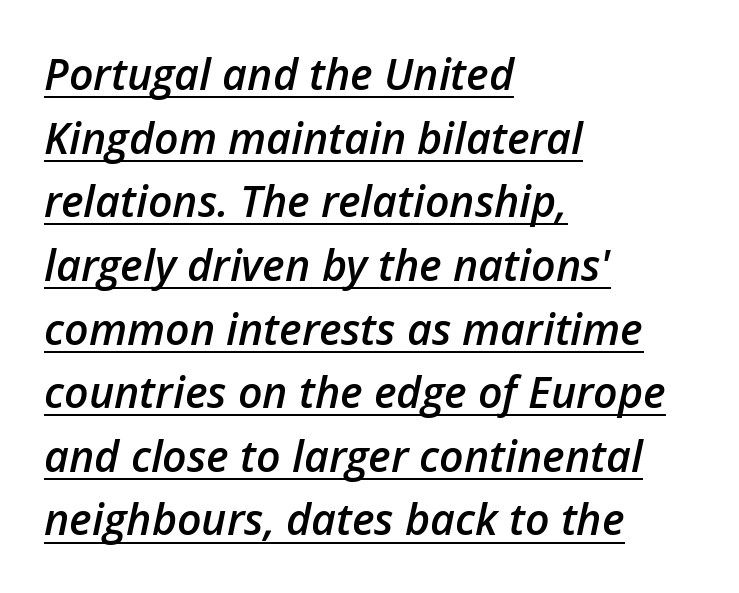
Does the lettering tilt? It does — this is italic. Looks like regular typesetting: each glyph gets only the width it needs. Heft: intermediate — a semibold. The line-height multiplier appears to be the usual default.
